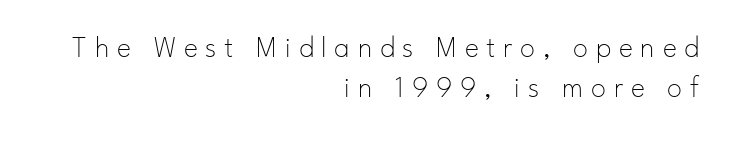
The image shows 30 px thin sans-serif type, upright; set right-aligned, normal line spacing (1.35x), unusually wide letter spacing (+0.26 em), not underlined; low stroke contrast and a small x-height.
